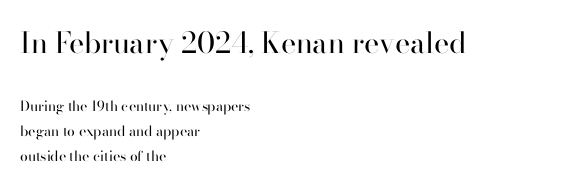
The composition opens big and finishes small. Here the glyphs are tracked normally, forming tight word shapes. Unbolded letterforms with no extra heft. You could not count columns in this text — the font is proportionally spaced. Has an underline been added? It has not. Casual observation: everything's shoved over to the left.
